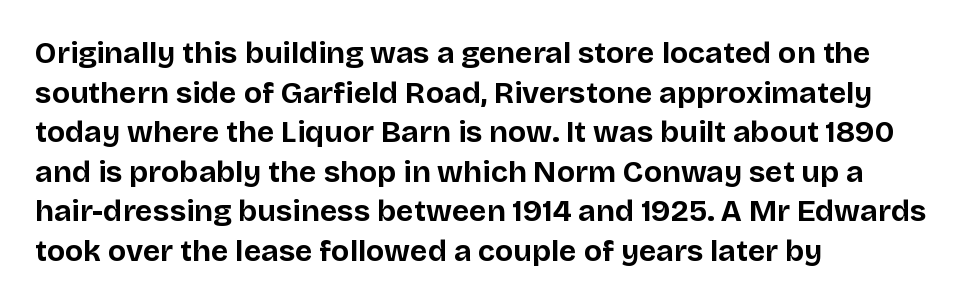
{"serif": "no", "italic": "no", "bold": "yes", "weight": "bold", "width": "normal", "stroke_contrast": "low", "x_height": "large", "monospaced": "no", "underline": "no", "align": "left", "line_spacing": "normal", "line_spacing_ratio": 1.32, "letter_spacing": "normal", "letter_spacing_em": 0.0, "glyph_px": 30}
